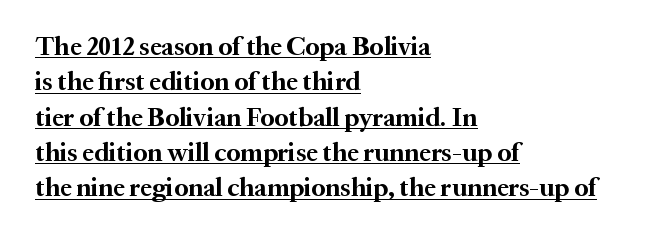
The passage shown has conventional tracking throughout. Which margin do the lines hug? The left one — the right edge is uneven. Style check: upright. The rows are spaced the way most documents space them. Look at the stroke-to-counter ratio: heavy, a bold.
